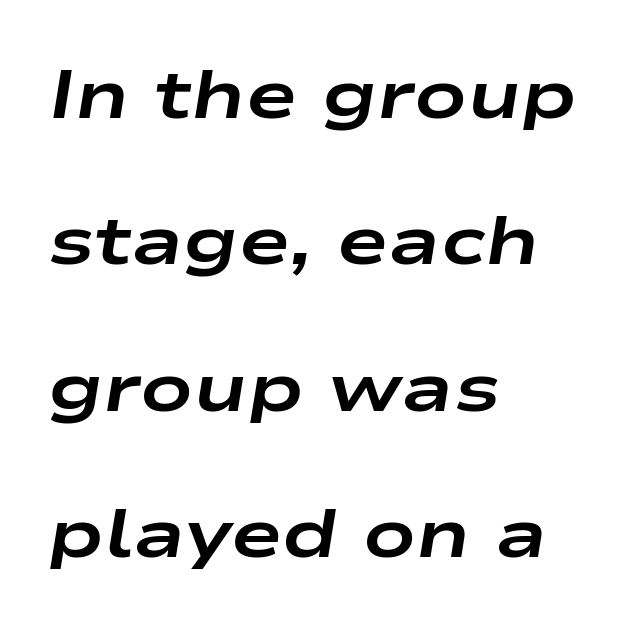
{"italic": "yes", "lean": "right", "slant_degrees": 9, "bold": "yes", "weight": "bold", "width": "wide", "stroke_contrast": "low", "x_height": "medium", "monospaced": "no", "underline": "no", "align": "left", "line_spacing": "loose", "line_spacing_ratio": 2.12, "letter_spacing": "normal", "letter_spacing_em": 0.0, "glyph_px": 69}
